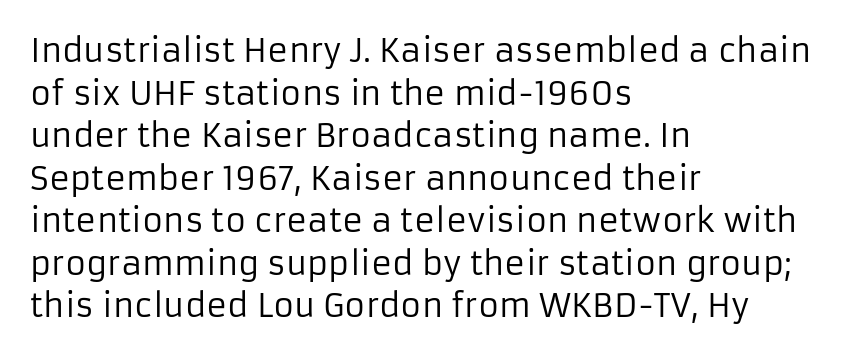
The image shows 32 px regular-weight sans-serif type, upright; set left-aligned, normal line spacing (1.33x), normal letter spacing, not underlined; low stroke contrast and a medium x-height.
